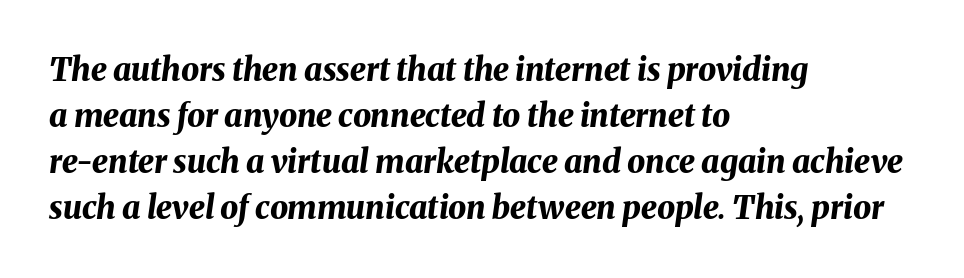
{"italic": "yes", "lean": "right", "slant_degrees": 8, "bold": "yes", "weight": "bold", "width": "normal", "stroke_contrast": "medium", "x_height": "medium", "monospaced": "no", "underline": "no", "align": "left", "line_spacing": "normal", "line_spacing_ratio": 1.44, "letter_spacing": "normal", "letter_spacing_em": 0.0, "glyph_px": 32}
